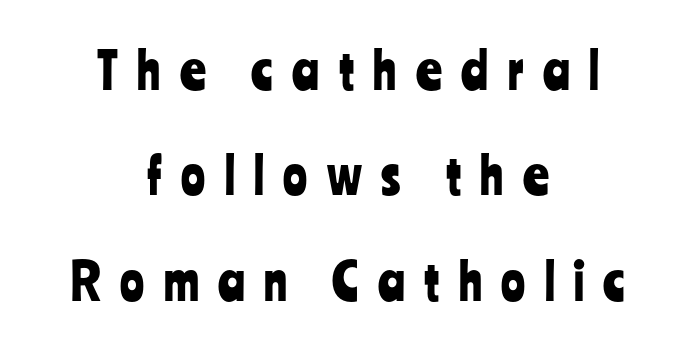
Q: Is the text italic (slanted)? A: No, it is upright.
Q: Is the typeface a serif or a sans-serif typeface? A: Sans-serif.
Q: Is the text underlined? A: No.
Q: How is the paragraph aligned? A: Centered.
Q: Is the spacing between letters normal or unusually wide? A: Unusually wide.
Q: Is the spacing between lines tight, normal or loose? A: Loose.
Q: Width (condensed, normal, or wide)? A: Condensed.
Q: Stroke contrast? A: Low.
Q: x-height? A: Medium.
Q: Monospaced? A: No.
